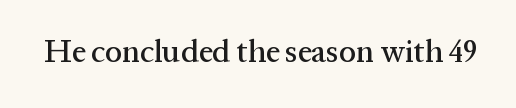
Q: Is the text italic (slanted)? A: No, it is upright.
Q: Is the typeface a serif or a sans-serif typeface? A: Serif.
Q: Is the text underlined? A: No.
Q: Is the spacing between letters normal or unusually wide? A: Normal.
Q: Width (condensed, normal, or wide)? A: Normal.
Q: Stroke contrast? A: Medium.
Q: x-height? A: Medium.
Q: Monospaced? A: No.
